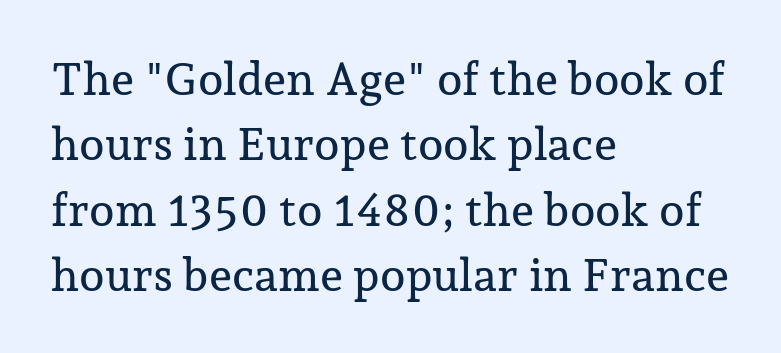
Q: Is the text italic (slanted)? A: No, it is upright.
Q: Is the typeface a serif or a sans-serif typeface? A: Serif.
Q: Is the text underlined? A: No.
Q: How is the paragraph aligned? A: Left-aligned.
Q: Is the spacing between letters normal or unusually wide? A: Normal.
Q: Is the spacing between lines tight, normal or loose? A: Normal.
Q: Width (condensed, normal, or wide)? A: Normal.
Q: Stroke contrast? A: Low.
Q: x-height? A: Medium.
Q: Monospaced? A: No.
